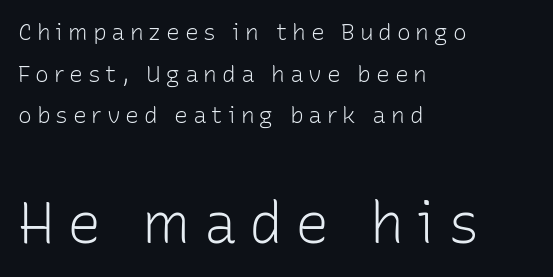
Q: Is the text bold? A: No.
Q: Is the text italic (slanted)? A: No, it is upright.
Q: Is the typeface a serif or a sans-serif typeface? A: Sans-serif.
Q: Is the text underlined? A: No.
Q: How is the paragraph aligned? A: Left-aligned.
Q: Is the spacing between letters normal or unusually wide? A: Unusually wide.
Q: Which block of text is set in a larger size, the first (top) or the second (bottom)? A: The second (bottom) one.
Q: Width (condensed, normal, or wide)? A: Normal.
Q: Stroke contrast? A: Low.
Q: x-height? A: Medium.
Q: Monospaced? A: No.
